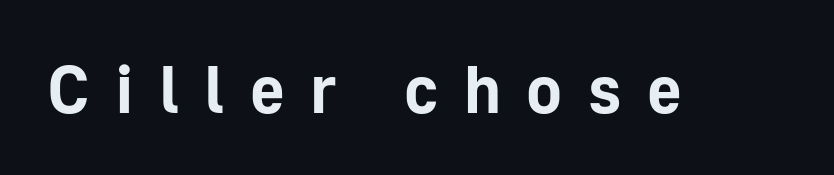
{"serif": "no", "italic": "no", "bold": "yes", "weight": "bold", "width": "normal", "stroke_contrast": "low", "x_height": "medium", "monospaced": "no", "underline": "no", "letter_spacing": "wide", "letter_spacing_em": 0.38, "glyph_px": 67}
